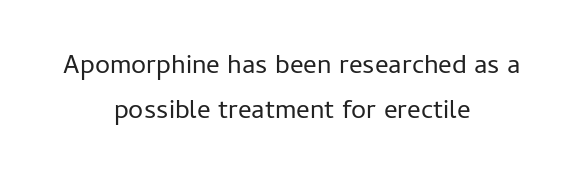
Q: Is the text bold? A: No.
Q: Is the text italic (slanted)? A: No, it is upright.
Q: Is the text underlined? A: No.
Q: How is the paragraph aligned? A: Centered.
Q: Is the spacing between letters normal or unusually wide? A: Normal.
Q: Is the spacing between lines tight, normal or loose? A: Normal.
